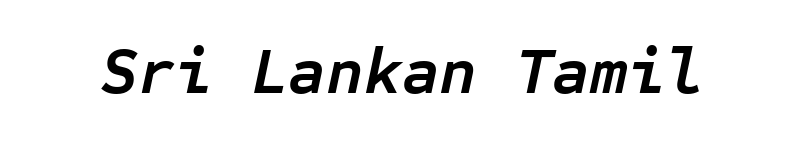
The image shows 65 px semibold type, italic (leaning right), monospaced; set normal letter spacing, not underlined; low stroke contrast and a medium x-height.
